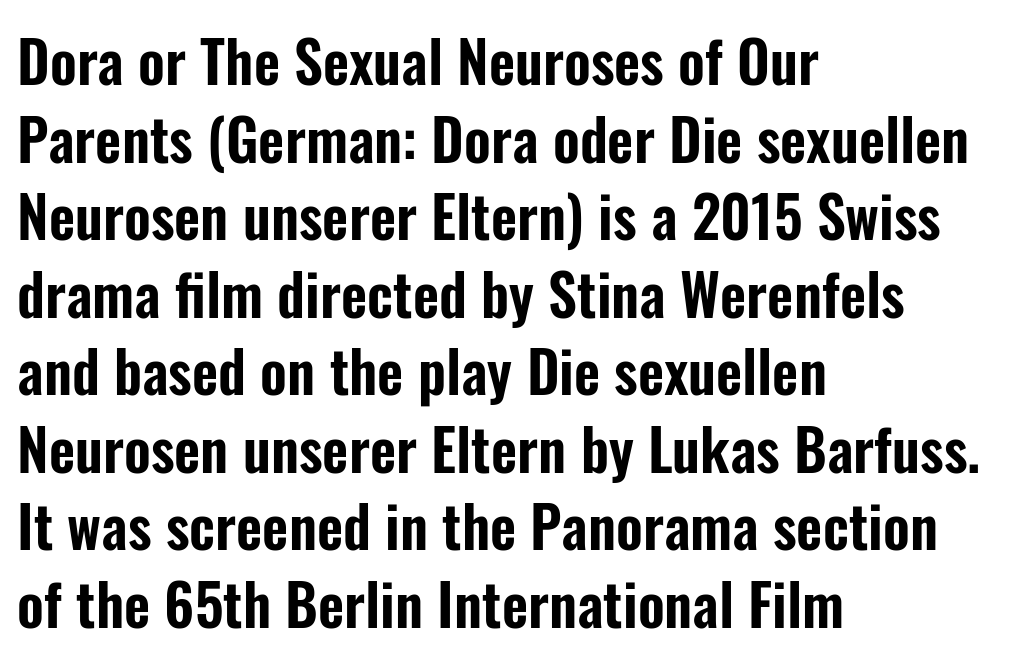
Here the designer chose a conventional face with non-uniform glyph widths. Check under the words: just untouched page. A typesetter would label this face a sans. Inter-character spacing is left at the font's built-in metrics. The type sits square on the baseline with zero lean.
